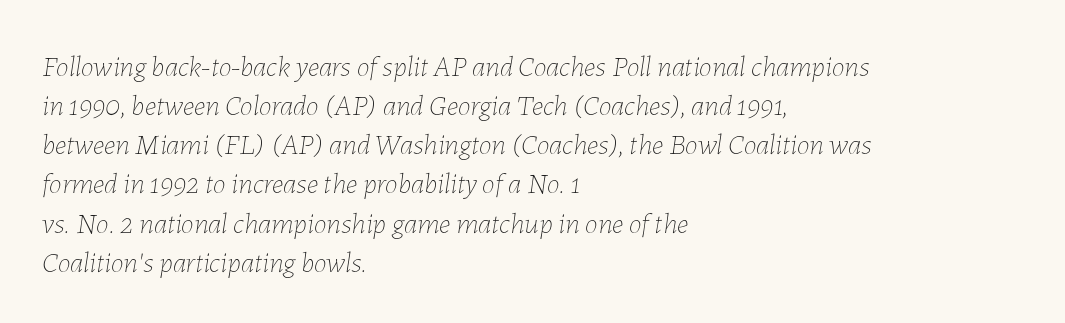
Q: Is the text bold? A: No.
Q: Is the text italic (slanted)? A: Yes, it leans right by about 7 degrees.
Q: Is the text underlined? A: No.
Q: How is the paragraph aligned? A: Left-aligned.
Q: Is the spacing between letters normal or unusually wide? A: Normal.
Q: Is the spacing between lines tight, normal or loose? A: Normal.
Q: Width (condensed, normal, or wide)? A: Normal.
Q: Stroke contrast? A: Low.
Q: x-height? A: Medium.
Q: Monospaced? A: No.
